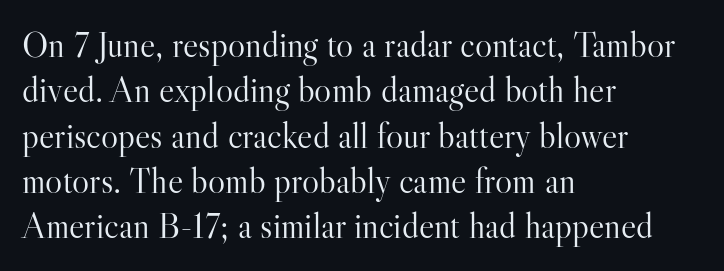
{"serif": "yes", "italic": "no", "bold": "no", "weight": "light", "width": "normal", "stroke_contrast": "high", "x_height": "small", "monospaced": "no", "underline": "no", "align": "left", "line_spacing": "normal", "line_spacing_ratio": 1.26, "letter_spacing": "normal", "letter_spacing_em": 0.0, "glyph_px": 36}
